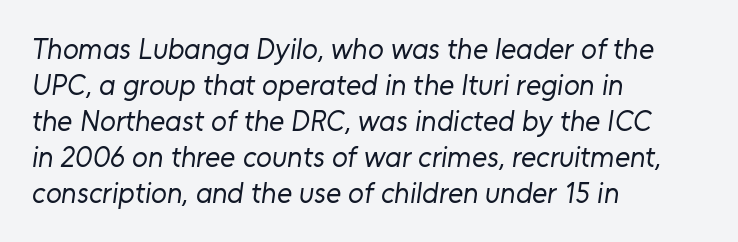
{"serif": "no", "bold": "no", "weight": "regular", "width": "normal", "stroke_contrast": "low", "x_height": "medium", "monospaced": "no", "underline": "no", "align": "left", "line_spacing_ratio": 1.24, "letter_spacing": "normal", "letter_spacing_em": 0.0, "glyph_px": 29}
